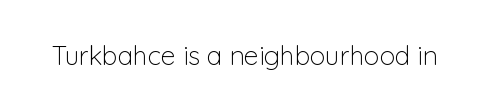
{"italic": "no", "bold": "no", "underline": "no", "letter_spacing": "normal", "letter_spacing_em": 0.0, "glyph_px": 26}
